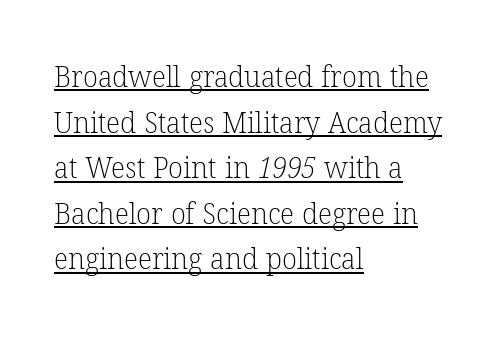
{"serif": "yes", "bold": "no", "weight": "light", "width": "normal", "stroke_contrast": "low", "x_height": "medium", "monospaced": "no", "underline": "yes", "align": "left", "line_spacing": "normal", "line_spacing_ratio": 1.52, "letter_spacing": "normal", "letter_spacing_em": 0.0, "glyph_px": 30}
